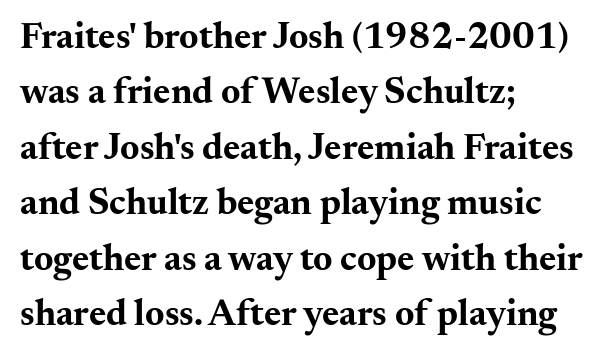
The image shows 37 px bold, wide serif type, upright; set left-aligned, normal line spacing (1.5x), normal letter spacing, not underlined; medium stroke contrast and a small x-height.
